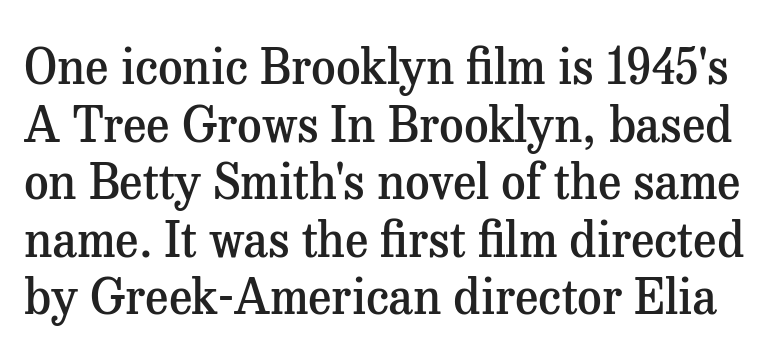
You could call the tracking neutral — neither tight nor loose. Note: serifs present on the glyphs. A bare baseline throughout the passage. Is this a fixed-width face? No — the glyphs have proportional, varying widths. The lettering holds an erect, upright posture throughout.
